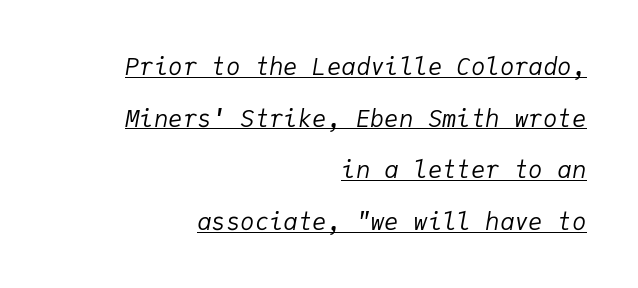
{"italic": "yes", "lean": "right", "slant_degrees": 9, "bold": "no", "underline": "yes", "align": "right", "line_spacing": "loose", "line_spacing_ratio": 2.15, "letter_spacing": "normal", "letter_spacing_em": 0.0, "glyph_px": 24}
